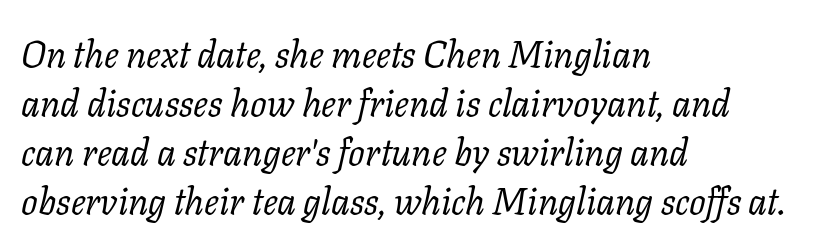
{"serif": "yes", "italic": "yes", "lean": "right", "slant_degrees": 11, "bold": "no", "weight": "regular", "width": "normal", "stroke_contrast": "low", "x_height": "medium", "monospaced": "no", "underline": "no", "align": "left", "line_spacing": "normal", "line_spacing_ratio": 1.32, "letter_spacing": "normal", "letter_spacing_em": 0.0, "glyph_px": 37}
